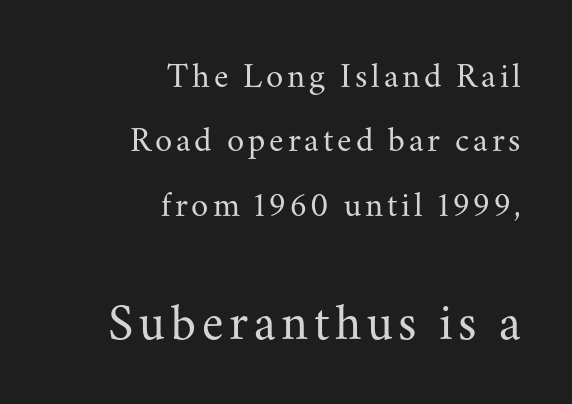
Vertical stems look standard width or narrower in stroke. The area under the type is left untouched. The rendering enlarges the type as you move from the upper chunk to the lower. If you drew a line through each stem, it would be perfectly vertical. Each letter keeps its own natural width here, so spacing adapts to shape.
